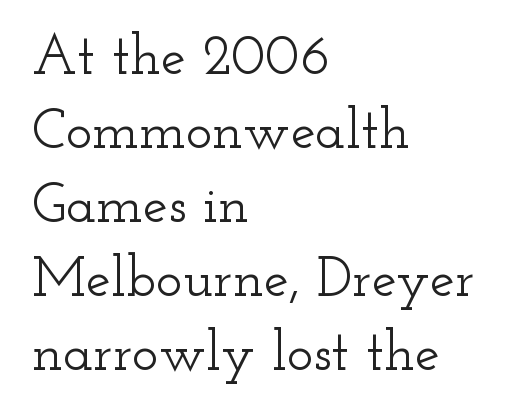
The image shows 56 px wide serif type, upright; set left-aligned, normal line spacing (1.32x), normal letter spacing, not underlined; low stroke contrast and a small x-height.
